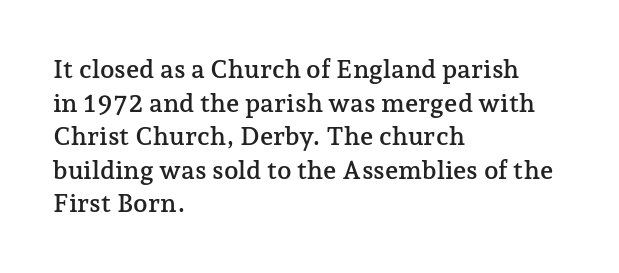
Q: Is the text italic (slanted)? A: No, it is upright.
Q: Is the text underlined? A: No.
Q: How is the paragraph aligned? A: Left-aligned.
Q: Is the spacing between letters normal or unusually wide? A: Normal.
Q: Is the spacing between lines tight, normal or loose? A: Normal.
